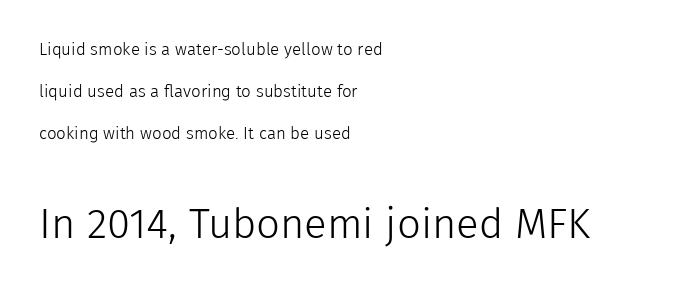
The image shows 42 px light sans-serif type, upright; set left-aligned, loose line spacing (2.46x), normal letter spacing, not underlined; the second (bottom) block is 2.47x larger; low stroke contrast and a medium x-height.
